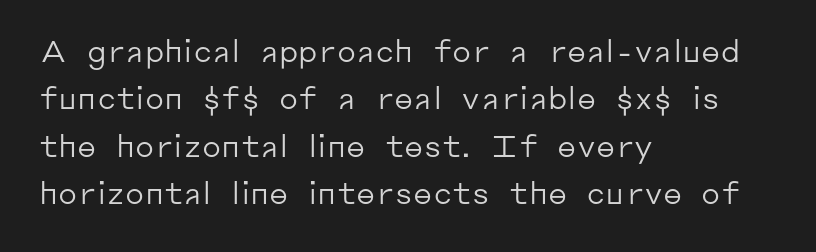
{"serif": "no", "italic": "no", "bold": "no", "weight": "regular", "width": "normal", "stroke_contrast": "low", "x_height": "medium", "monospaced": "no", "underline": "no", "align": "left", "line_spacing": "normal", "line_spacing_ratio": 1.58, "letter_spacing": "normal", "letter_spacing_em": 0.0, "glyph_px": 30}
